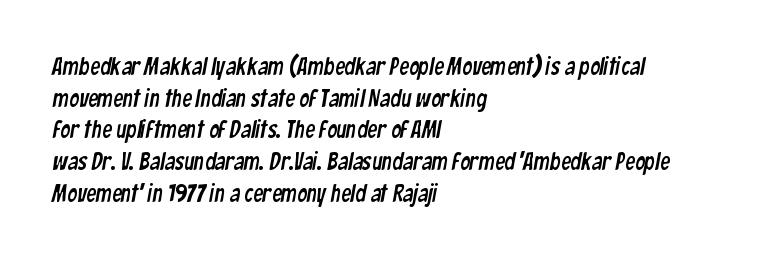
Students, observe: this is what conventionally led text looks like. Glyph-to-glyph distance matches everyday printed text. The lines are quadded left. The strip under each line holds only bare page.
